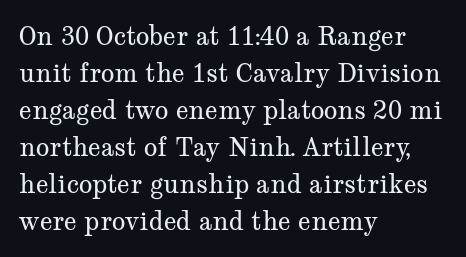
{"italic": "no", "bold": "no", "underline": "no", "align": "left", "line_spacing": "normal", "line_spacing_ratio": 1.48, "letter_spacing": "normal", "letter_spacing_em": 0.0, "glyph_px": 25}
